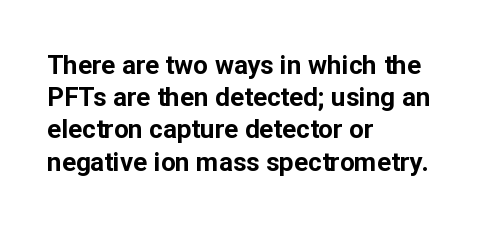
Descenders hang freely into open space. Rendered with straight, roman letterforms. The strokes are fattened all the way to bold. This rendering uses left alignment, leaving the right contour irregular.
